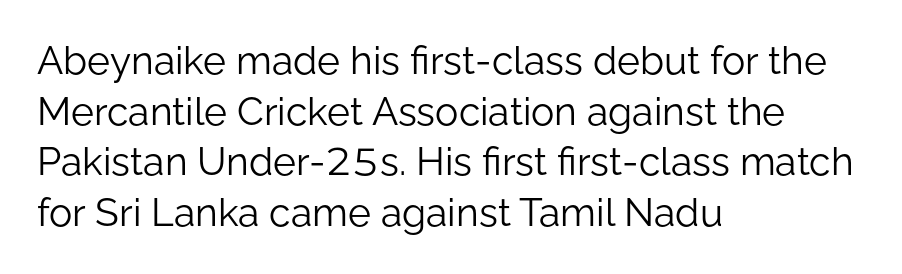
{"serif": "no", "italic": "no", "bold": "no", "weight": "light", "width": "normal", "stroke_contrast": "low", "x_height": "medium", "monospaced": "no", "underline": "no", "align": "left", "line_spacing": "normal", "line_spacing_ratio": 1.3, "letter_spacing": "normal", "letter_spacing_em": 0.0, "glyph_px": 39}
